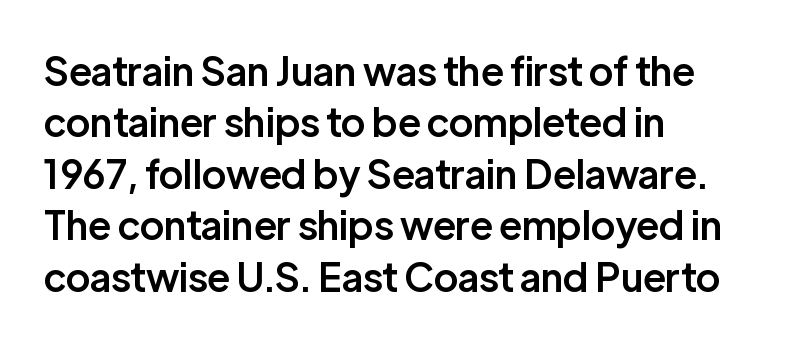
{"serif": "no", "italic": "no", "bold": "semi", "weight": "semibold", "width": "normal", "stroke_contrast": "low", "x_height": "medium", "monospaced": "no", "underline": "no", "align": "left", "line_spacing": "normal", "line_spacing_ratio": 1.32, "letter_spacing": "normal", "letter_spacing_em": 0.0, "glyph_px": 39}
